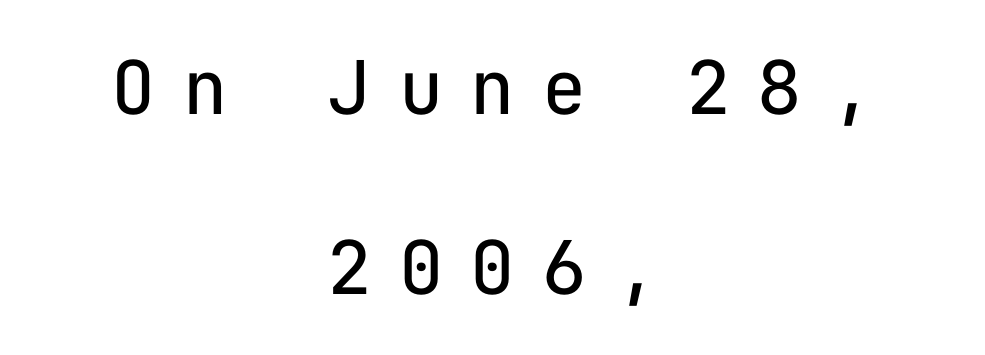
{"serif": "no", "italic": "no", "bold": "no", "weight": "regular", "width": "normal", "stroke_contrast": "low", "x_height": "medium", "monospaced": "yes", "underline": "no", "align": "center", "line_spacing": "loose", "line_spacing_ratio": 2.43, "letter_spacing": "wide", "letter_spacing_em": 0.37, "glyph_px": 74}
